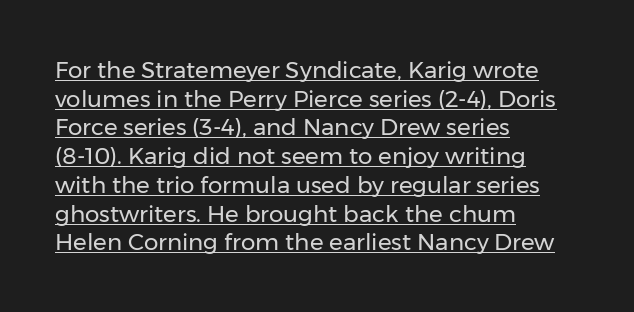
Q: Is the text bold? A: No.
Q: Is the text italic (slanted)? A: No, it is upright.
Q: Is the text underlined? A: Yes.
Q: How is the paragraph aligned? A: Left-aligned.
Q: Is the spacing between letters normal or unusually wide? A: Normal.
Q: Is the spacing between lines tight, normal or loose? A: Normal.
